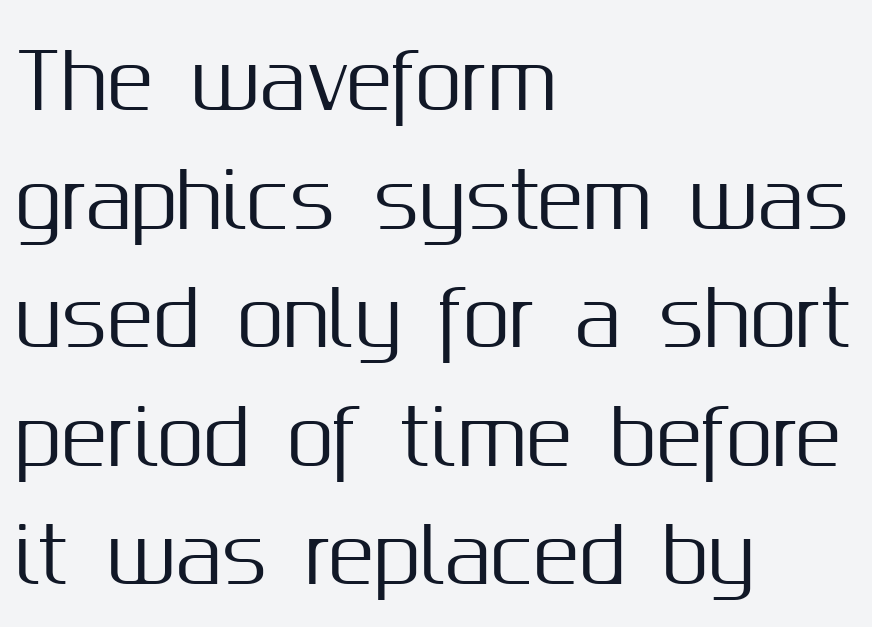
Type without underlining. Leading: standard. Typeset ragged right — the left edge is the straight one. How are the letters spaced? Ordinarily, with no added tracking. Rendered with straight, roman letterforms. Typographically, this falls in the sans-serif category.
